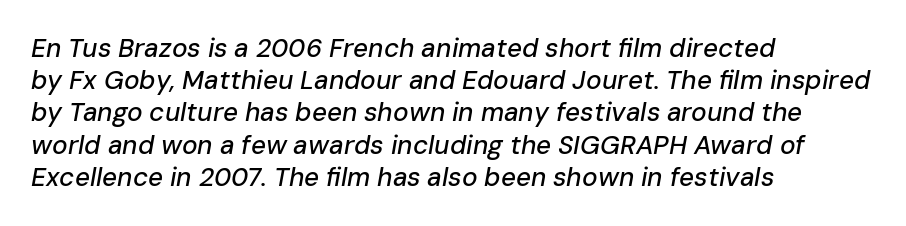
The image shows 26 px text type, italic (leaning right); set left-aligned, line spacing 1.24x, normal letter spacing, not underlined.
